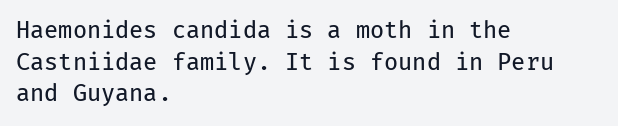
The strokes are not fattened; the text isn't bold. Beneath every word, the page is bare. Every row of glyphs begins at an identical x-position on the left. In terms of posture, this sample is upright.
